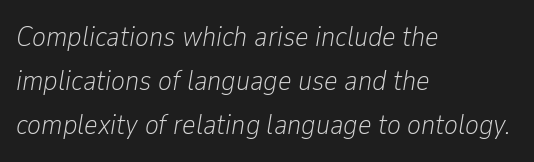
The block of text has a typical density, with ordinary space between rows. Visually the block forms a straight wall on the left and a jagged coastline on the right. Unbolded letterforms with no extra heft. Tracking value appears to be zero — textbook default spacing.
